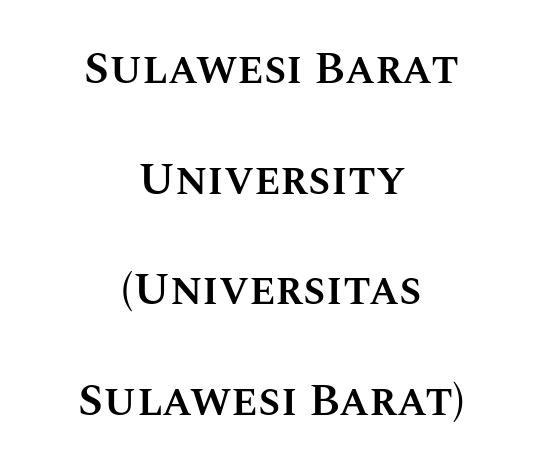
Descenders are the only things crossing below the line. Posture: straight, roman, zero tilt. A somewhat darkened texture: the type is semibold rather than bold. Proportional: the letters do not fall into vertical columns. Summary of vertical rhythm: relaxed, with wide interline spacing. The letterforms sit shoulder to shoulder at normal distance.
